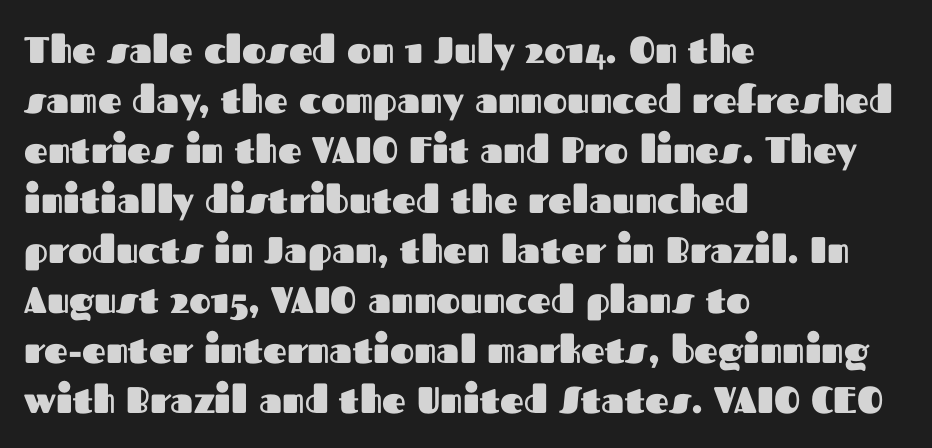
A typesetter would label this face a sans. Strong, thick strokes mark this as bold type. Glyph-to-glyph distance matches everyday printed text. The compositor pushed each line to the left boundary. Proportional: the letters do not fall into vertical columns. The axis of the letterforms is exactly vertical.
